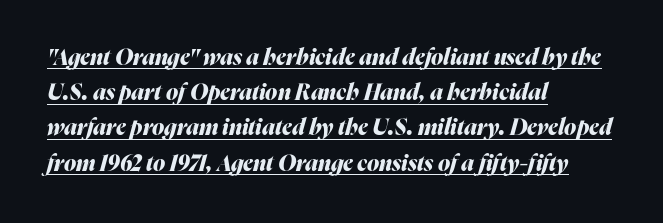
The image shows 22 px bold type, italic (leaning right); set left-aligned, normal line spacing (1.6x), normal letter spacing, underlined.
